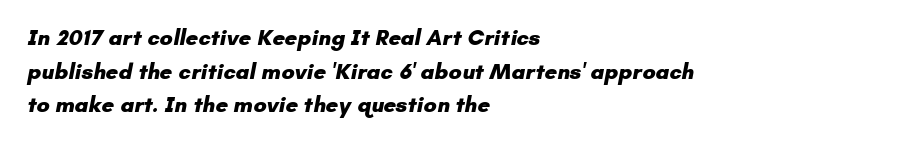
Is the type bold? Yes — the strokes are clearly thick and heavy. Horizontal alignment here is leftward, the default for most running prose. Caption: standard tracking, unaltered. Does the leading feel generous? No, just average. The glyphs are unaccompanied by any horizontal stroke below them.
